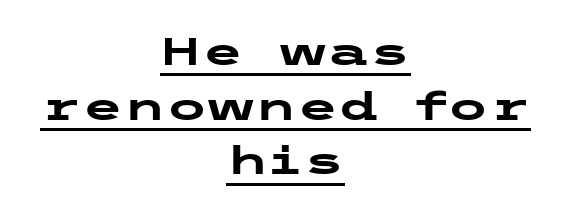
Q: Is the text bold? A: Yes.
Q: Is the text italic (slanted)? A: No, it is upright.
Q: Is the typeface a serif or a sans-serif typeface? A: Sans-serif.
Q: Is the text underlined? A: Yes.
Q: How is the paragraph aligned? A: Centered.
Q: Is the spacing between letters normal or unusually wide? A: Normal.
Q: Is the spacing between lines tight, normal or loose? A: Normal.
Q: Width (condensed, normal, or wide)? A: Wide.
Q: Stroke contrast? A: Low.
Q: x-height? A: Medium.
